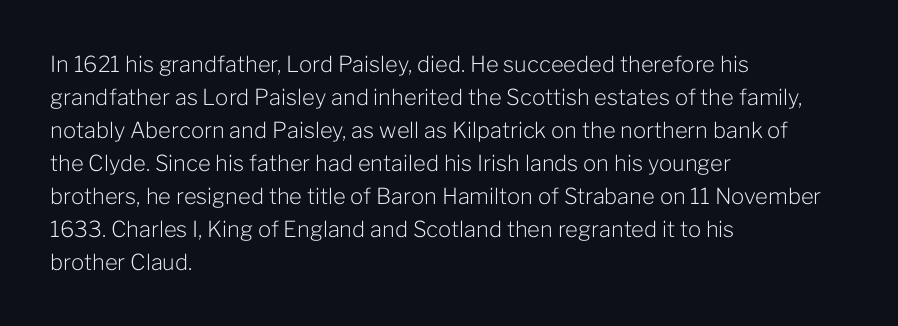
{"italic": "no", "bold": "no", "underline": "no", "align": "left", "line_spacing": "normal", "line_spacing_ratio": 1.5, "letter_spacing": "normal", "letter_spacing_em": 0.0, "glyph_px": 22}
